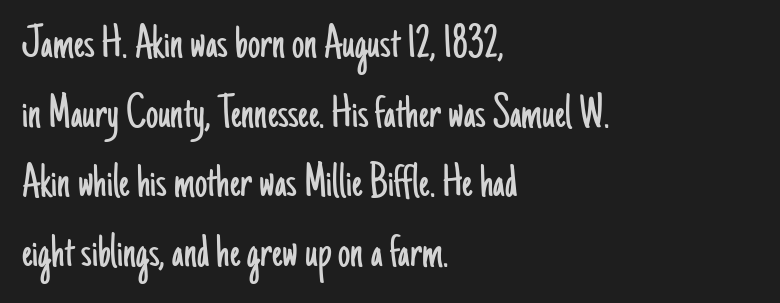
The image shows 49 px light, condensed sans-serif type, upright; set left-aligned, normal line spacing (1.42x), normal letter spacing, not underlined; low stroke contrast and a small x-height.
